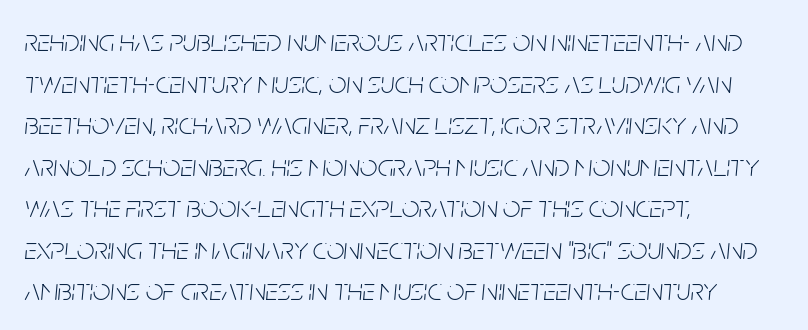
Q: Is the text bold? A: No.
Q: Is the text italic (slanted)? A: Yes, it leans right by about 5 degrees.
Q: Is the text underlined? A: No.
Q: How is the paragraph aligned? A: Left-aligned.
Q: Is the spacing between letters normal or unusually wide? A: Normal.
Q: Is the spacing between lines tight, normal or loose? A: Normal.
Q: Width (condensed, normal, or wide)? A: Condensed.
Q: Stroke contrast? A: Low.
Q: x-height? A: Large.
Q: Monospaced? A: No.
